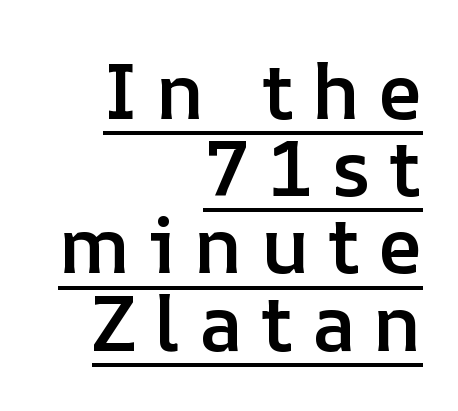
The image shows 78 px semibold type, upright; set right-aligned, tight line spacing (0.99x), unusually wide letter spacing (+0.23 em), underlined; low stroke contrast and a medium x-height.
